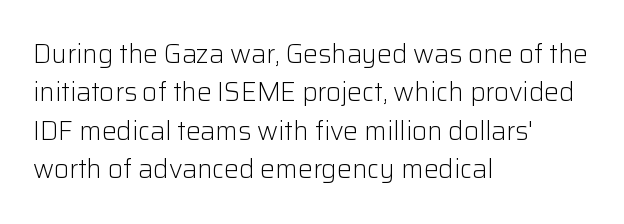
Q: Is the text bold? A: No.
Q: Is the text italic (slanted)? A: No, it is upright.
Q: Is the text underlined? A: No.
Q: How is the paragraph aligned? A: Left-aligned.
Q: Is the spacing between letters normal or unusually wide? A: Normal.
Q: Is the spacing between lines tight, normal or loose? A: Normal.
